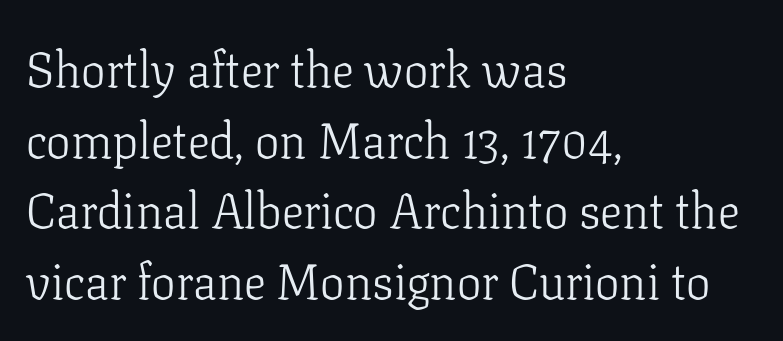
Look at the bottom of the vertical strokes: they flare into serifs here. The strip under each line holds only bare page. Is the type heavy? It reads as light-to-regular instead. Ascenders rise straight up at ninety degrees. In CSS terms this would be text-align: left. Successive baselines arrive at the customary interval.
